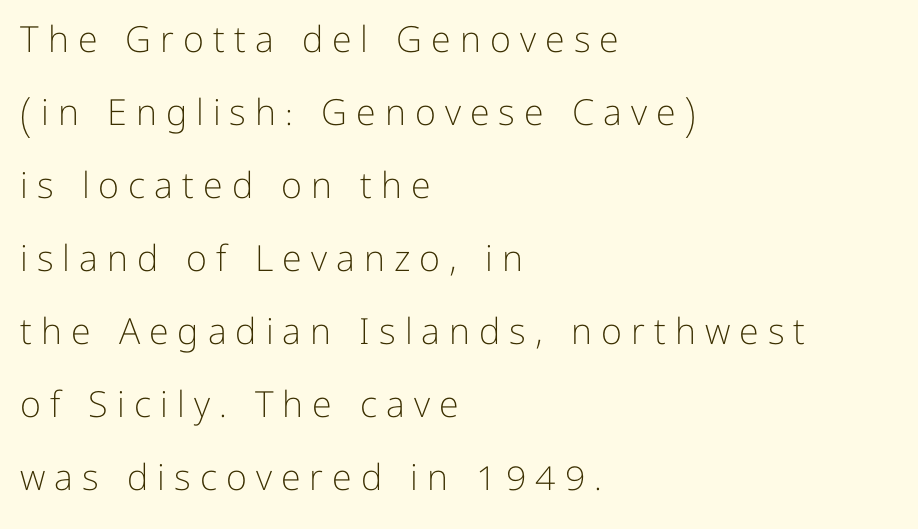
Spacing verdict: proportional, widths tailored to each character. Typographically, this falls in the sans-serif category. Compared with a typical body face, this is equally light or lighter still. Every stem runs plumb, perpendicular to the baseline. The text block is weighted toward the left margin, trailing off unevenly rightward.
